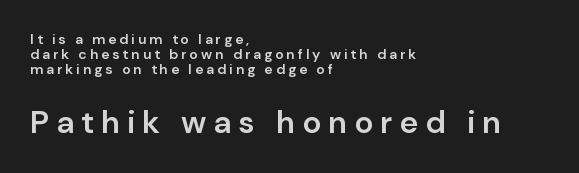
The image shows 32 px semibold sans-serif type, upright; set left-aligned, tight line spacing (1.08x), unusually wide letter spacing (+0.21 em), not underlined; the second (bottom) block is 2.29x larger; low stroke contrast and a medium x-height.
